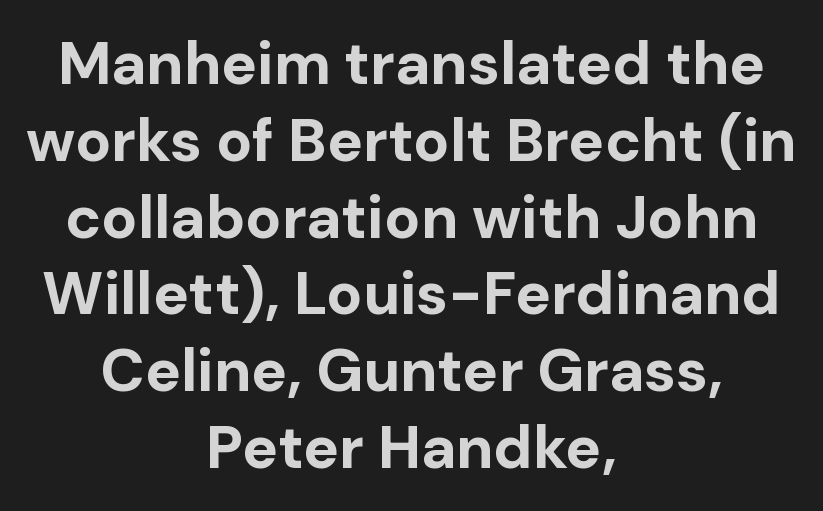
This rendering features lettering with no underline. Horizontal alignment here is central, giving a formal, balanced look. Normally led — the rows are evenly, conventionally spaced. Compared with an ordinary text face, these strokes are far heavier — a full bold. Look at the tracking — it's just the regular setting, nothing added. This sample has the flowing, uneven cadence of proportional lettering.
